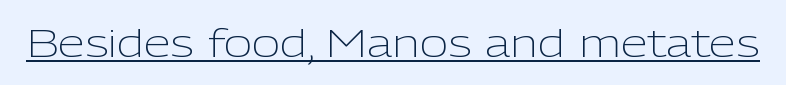
{"serif": "no", "italic": "no", "bold": "no", "weight": "light", "width": "normal", "stroke_contrast": "low", "x_height": "medium", "monospaced": "no", "underline": "yes", "letter_spacing": "normal", "letter_spacing_em": 0.0, "glyph_px": 39}
